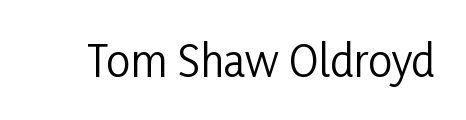
Q: Is the text bold? A: No.
Q: Is the text italic (slanted)? A: No, it is upright.
Q: Is the typeface a serif or a sans-serif typeface? A: Sans-serif.
Q: Is the text underlined? A: No.
Q: Is the spacing between letters normal or unusually wide? A: Normal.
Q: Width (condensed, normal, or wide)? A: Condensed.
Q: Stroke contrast? A: Low.
Q: x-height? A: Medium.
Q: Monospaced? A: No.
